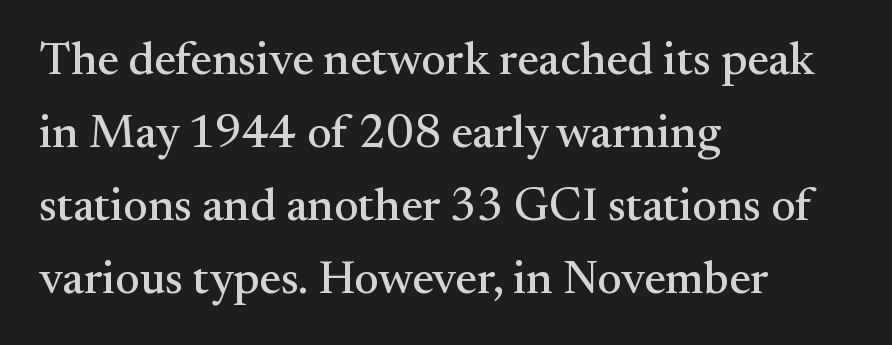
{"serif": "yes", "italic": "no", "width": "normal", "stroke_contrast": "medium", "x_height": "small", "monospaced": "no", "underline": "no", "align": "left", "line_spacing": "normal", "line_spacing_ratio": 1.55, "letter_spacing": "normal", "letter_spacing_em": 0.0, "glyph_px": 47}
